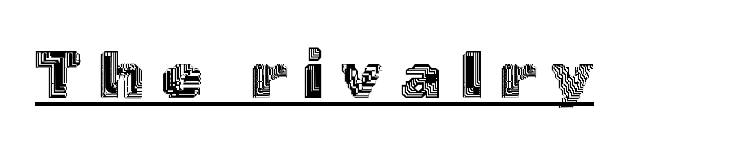
{"italic": "no", "width": "normal", "x_height": "medium", "monospaced": "no", "underline": "yes", "letter_spacing": "wide", "letter_spacing_em": 0.26, "glyph_px": 67}
